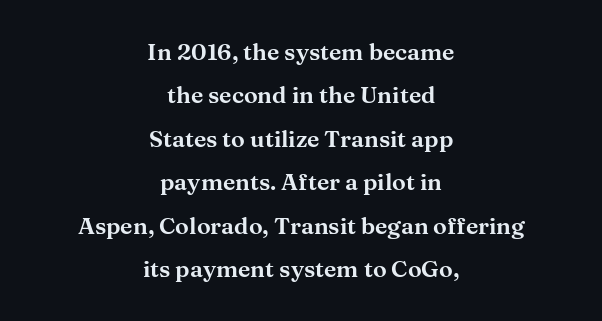
The specimen reads as upright at a glance. Nobody drew a line under any word here. Glyph-to-glyph distance matches everyday printed text. These lines are centered, leaving both edges ragged.
